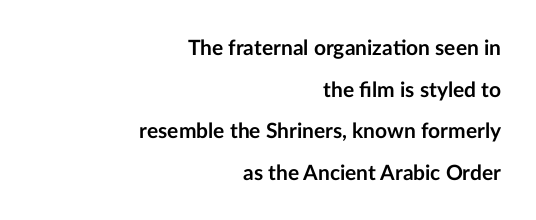
Emphasis by weight is at full strength: bold. Line ends are locked; line starts wander. A typesetter would call this zero additional tracking. You could fit nearly another row in the gap between these rows. If you drew a line through each stem, it would be perfectly vertical. Underline: absent.
